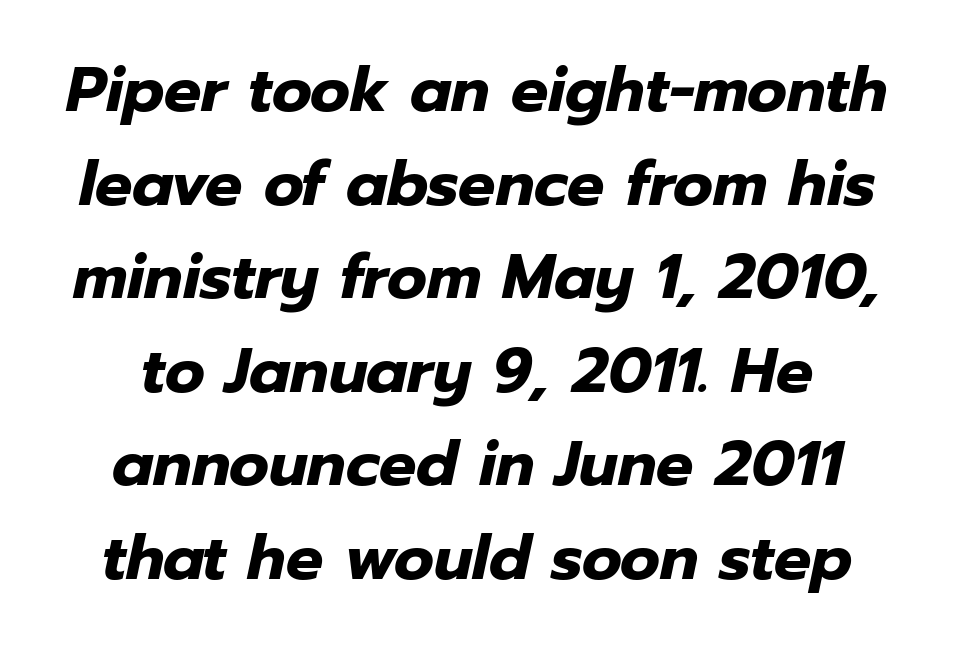
{"italic": "yes", "lean": "right", "slant_degrees": 12, "bold": "yes", "weight": "heavy", "width": "normal", "stroke_contrast": "low", "x_height": "medium", "monospaced": "no", "underline": "no", "align": "center", "line_spacing": "normal", "line_spacing_ratio": 1.51, "letter_spacing": "normal", "letter_spacing_em": 0.0, "glyph_px": 62}
